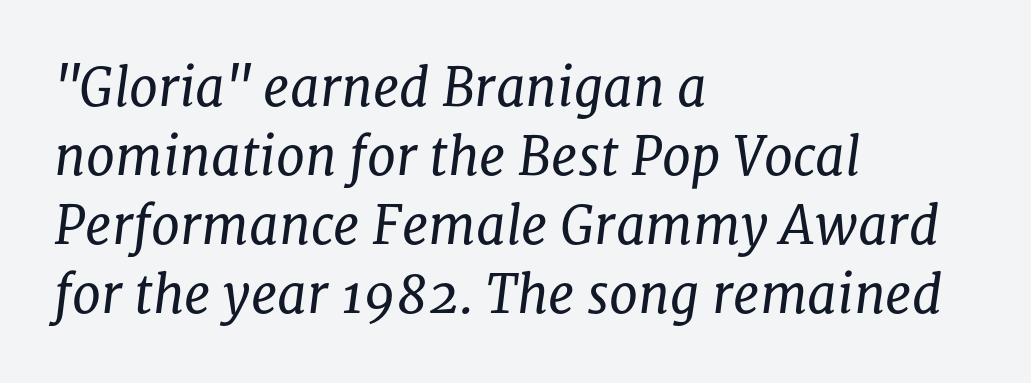
The image shows 52 px regular-weight serif type, italic (leaning right); set left-aligned, normal line spacing (1.33x), normal letter spacing, not underlined; low stroke contrast and a medium x-height.
